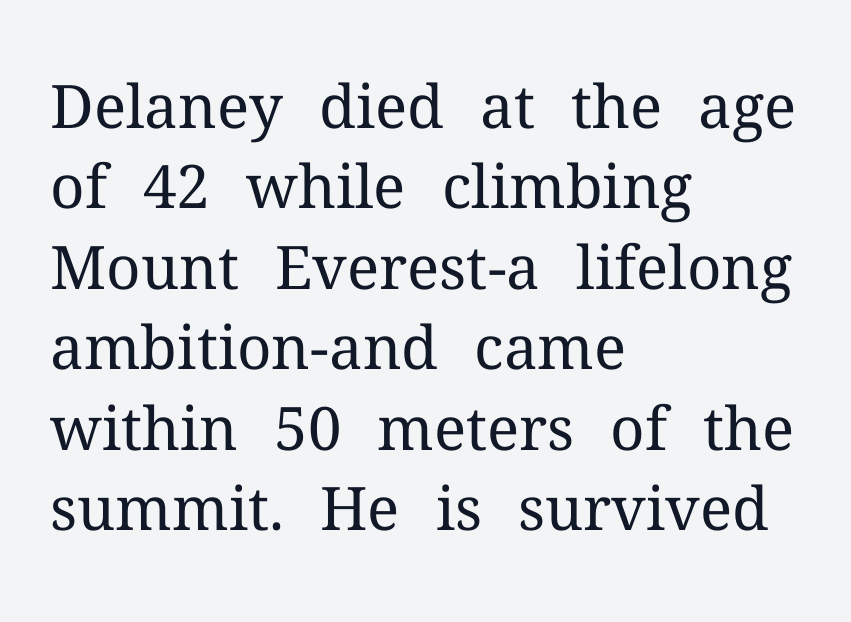
Q: Is the text bold? A: No.
Q: Is the text italic (slanted)? A: No, it is upright.
Q: Is the typeface a serif or a sans-serif typeface? A: Serif.
Q: Is the text underlined? A: No.
Q: How is the paragraph aligned? A: Left-aligned.
Q: Is the spacing between letters normal or unusually wide? A: Normal.
Q: Is the spacing between lines tight, normal or loose? A: Normal.
Q: Width (condensed, normal, or wide)? A: Normal.
Q: Stroke contrast? A: Medium.
Q: x-height? A: Medium.
Q: Monospaced? A: No.
